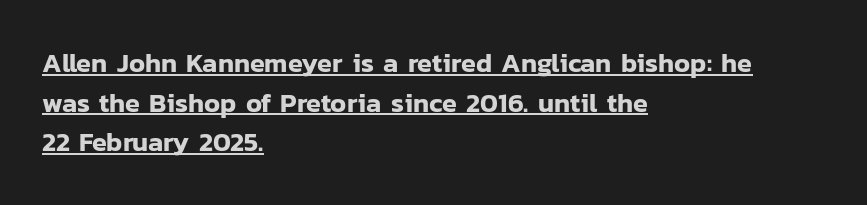
The image shows 27 px text type, upright; set left-aligned, normal line spacing (1.47x), normal letter spacing, underlined.
